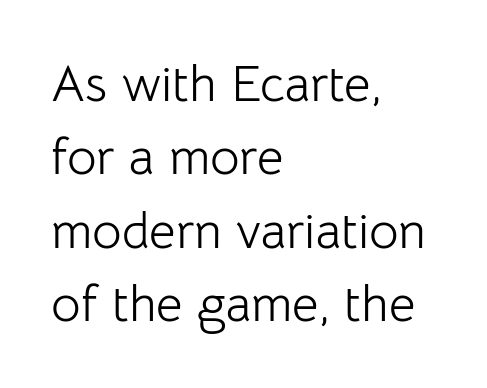
Q: Is the text bold? A: No.
Q: Is the text italic (slanted)? A: No, it is upright.
Q: Is the typeface a serif or a sans-serif typeface? A: Sans-serif.
Q: Is the text underlined? A: No.
Q: How is the paragraph aligned? A: Left-aligned.
Q: Is the spacing between letters normal or unusually wide? A: Normal.
Q: Is the spacing between lines tight, normal or loose? A: Normal.
Q: Width (condensed, normal, or wide)? A: Normal.
Q: Stroke contrast? A: Low.
Q: x-height? A: Medium.
Q: Monospaced? A: No.
